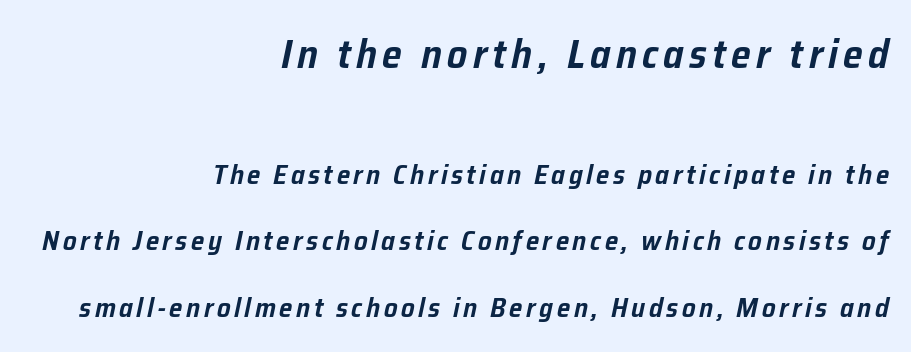
Q: Is the text italic (slanted)? A: Yes, it leans right by about 12 degrees.
Q: Is the text underlined? A: No.
Q: How is the paragraph aligned? A: Right-aligned.
Q: Is the spacing between lines tight, normal or loose? A: Loose.
Q: Which block of text is set in a larger size, the first (top) or the second (bottom)? A: The first (top) one.
Q: Width (condensed, normal, or wide)? A: Normal.
Q: Stroke contrast? A: Low.
Q: x-height? A: Medium.
Q: Monospaced? A: No.
